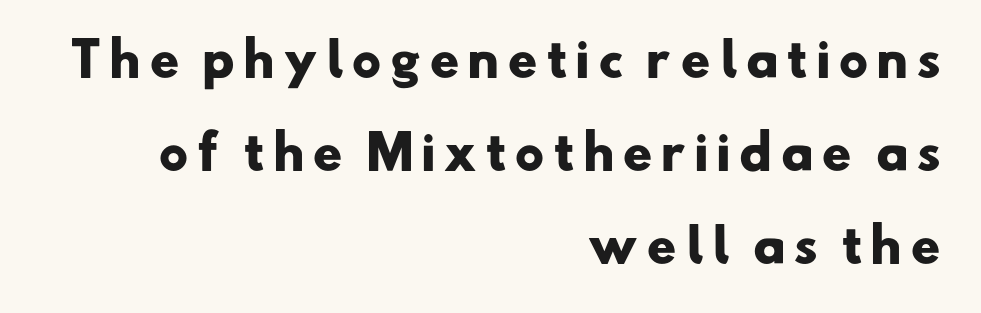
Does the copy run flush right? Yes — the right margin is perfectly even. The rendering uses a large line-height, opening up the rows. The glyphs have the mass of a bold cut. Classification — sans serif.
